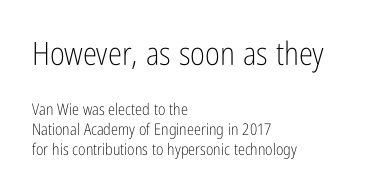
The image shows 32 px light, condensed sans-serif type, upright; set left-aligned, normal line spacing (1.25x), normal letter spacing, not underlined; the first (top) block is 2.0x larger; low stroke contrast and a medium x-height.
